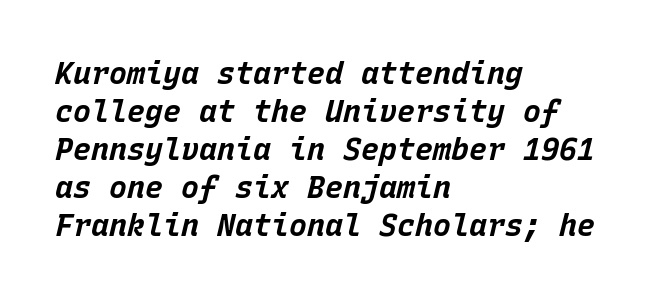
Q: Is the text bold? A: Yes.
Q: Is the text italic (slanted)? A: Yes, it leans right by about 15 degrees.
Q: Is the text underlined? A: No.
Q: How is the paragraph aligned? A: Left-aligned.
Q: Is the spacing between letters normal or unusually wide? A: Normal.
Q: Is the spacing between lines tight, normal or loose? A: Normal.
Q: Width (condensed, normal, or wide)? A: Normal.
Q: Stroke contrast? A: Low.
Q: x-height? A: Large.
Q: Monospaced? A: Yes.
